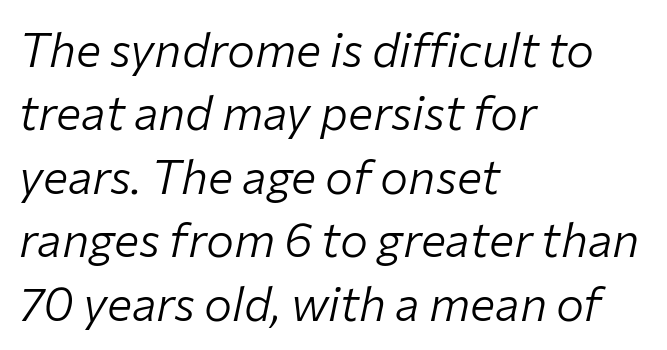
Q: Is the text bold? A: No.
Q: Is the text italic (slanted)? A: Yes, it leans right by about 12 degrees.
Q: Is the text underlined? A: No.
Q: How is the paragraph aligned? A: Left-aligned.
Q: Is the spacing between letters normal or unusually wide? A: Normal.
Q: Is the spacing between lines tight, normal or loose? A: Normal.
Q: Width (condensed, normal, or wide)? A: Normal.
Q: Stroke contrast? A: Low.
Q: x-height? A: Medium.
Q: Monospaced? A: No.
